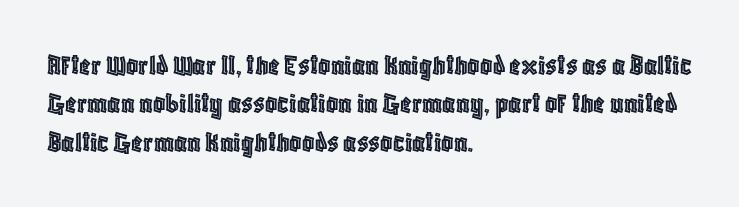
Q: Is the text italic (slanted)? A: No, it is upright.
Q: Is the text underlined? A: No.
Q: How is the paragraph aligned? A: Left-aligned.
Q: Is the spacing between letters normal or unusually wide? A: Normal.
Q: Is the spacing between lines tight, normal or loose? A: Normal.
Q: Width (condensed, normal, or wide)? A: Condensed.
Q: x-height? A: Large.
Q: Monospaced? A: No.
